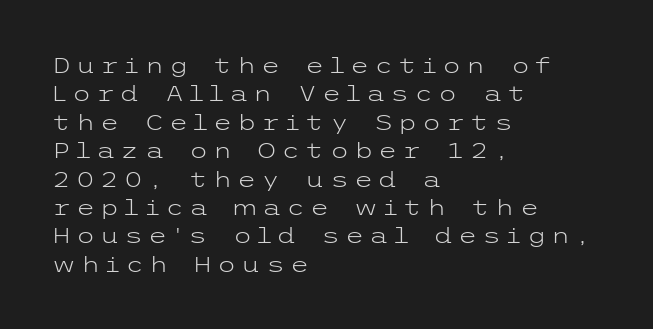
The image shows 22 px text type, upright; set left-aligned, normal line spacing (1.29x), unusually wide letter spacing (+0.22 em), not underlined.
